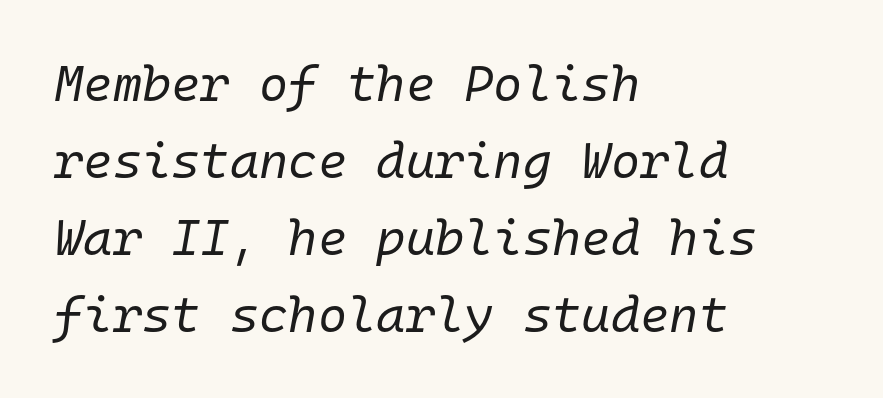
Beneath every word, the page is bare. Heft: none added — not bold. The passage is arranged the way most books set body copy — flush left. Short note: letters normally spaced. You could count columns in this text — the font is strictly monospaced. An italicized treatment has been applied to the whole sample.
